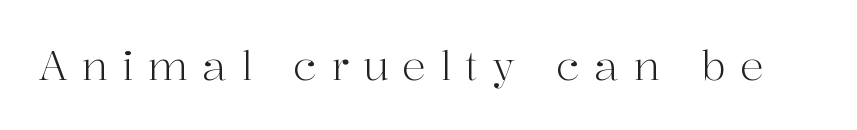
The letterforms stand isolated, each surrounded by extra space. This sample has the flowing, uneven cadence of proportional lettering. The weight tops out at a normal text grade. This is roman type, the default non-slanted kind. Lines of text with bare space underneath.
